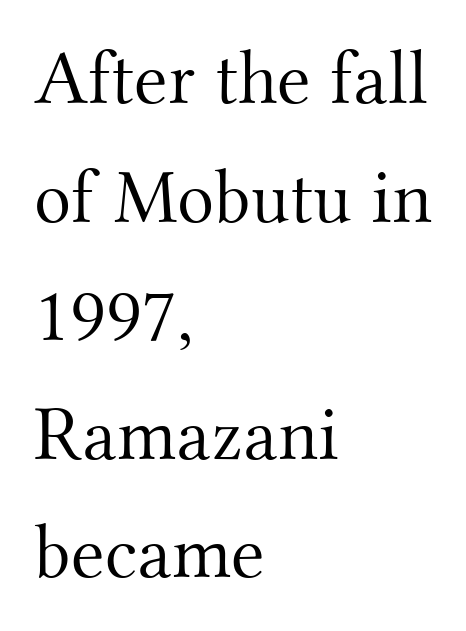
Any mark beneath the type? The region is blank. The face used here is proportionally spaced, like ordinary book or web type. This rendering leaves character spacing at its baseline value. In terms of leading, this rendering sits right in the middle. The face looks like a standard text weight, possibly lighter.
